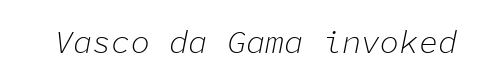
The image shows 32 px light type, italic (leaning right), monospaced; set normal letter spacing, not underlined; low stroke contrast and a medium x-height.
